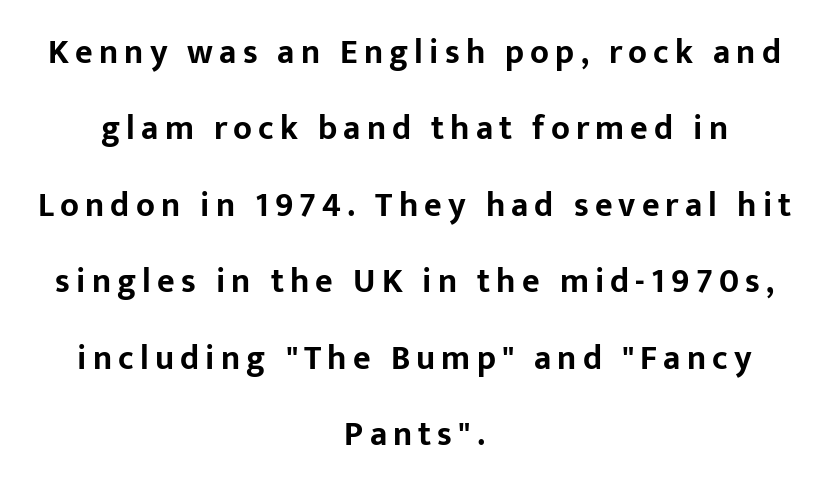
Lines of text with bare space underneath. The passage shown is typeset with a sans-serif family. Students, this is bold: see how much ink each stroke carries. Does the copy run flush right? No — it is centered line by line. Quick note: not italic, upright. The face used here is proportionally spaced, like ordinary book or web type.
